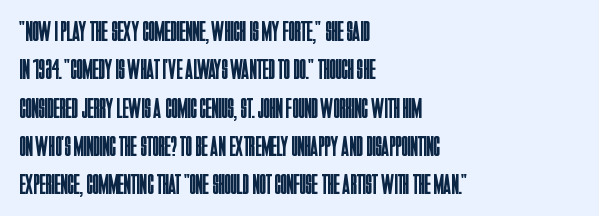
Honestly, the row spacing looks completely unremarkable. The passage shown is typed in a proportional face where columns would drift. The font's upright variant was chosen for this text. The characters are drawn with everyday or finer stroke widths.
